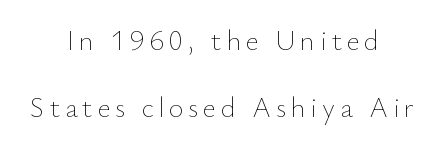
Q: Is the text bold? A: No.
Q: Is the text italic (slanted)? A: No, it is upright.
Q: Is the text underlined? A: No.
Q: How is the paragraph aligned? A: Centered.
Q: Is the spacing between lines tight, normal or loose? A: Loose.
Q: Width (condensed, normal, or wide)? A: Normal.
Q: Stroke contrast? A: Low.
Q: x-height? A: Small.
Q: Monospaced? A: No.
